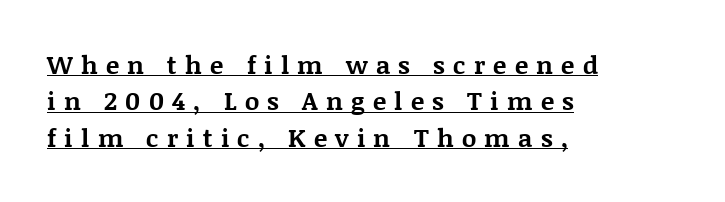
Is there much room between lines? A standard amount, neither cramped nor airy. Designer's note — italics off, roman on. This rendering features underlined lettering. The strokes are fattened all the way to bold. The line texture is sparse and dotted thanks to wide tracking.
